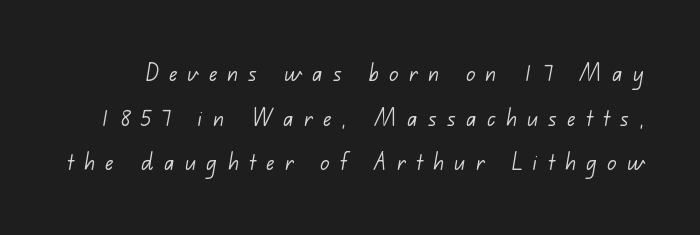
Q: Is the text bold? A: No.
Q: Is the text underlined? A: No.
Q: Is the spacing between letters normal or unusually wide? A: Unusually wide.
Q: Is the spacing between lines tight, normal or loose? A: Normal.
